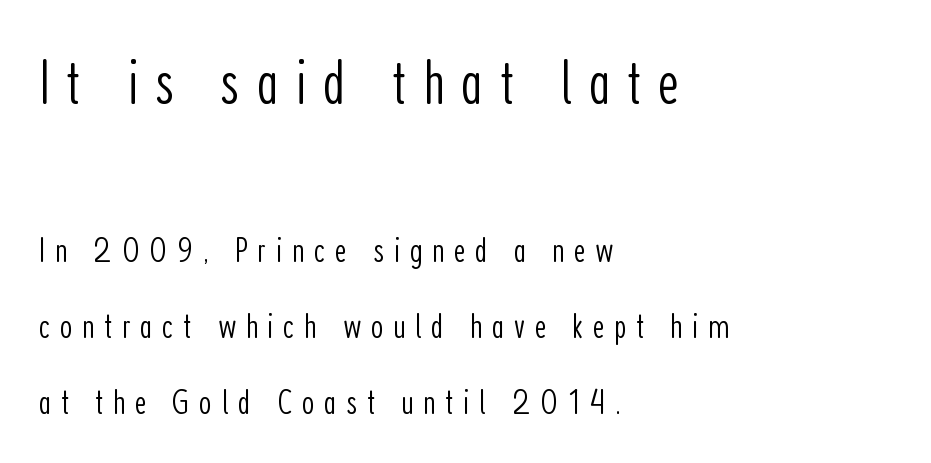
Examine the stroke ends and you'll find no serifs. On a weight scale, this lands at 450 or below. Leading: increased. These lines are rendered in a variable-pitch font. Upright lettering throughout.
